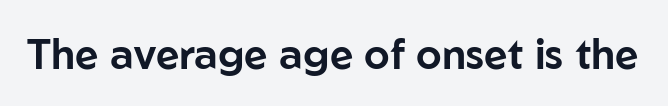
The image shows 41 px sans-serif type, upright; set normal letter spacing, not underlined; low stroke contrast and a medium x-height.
